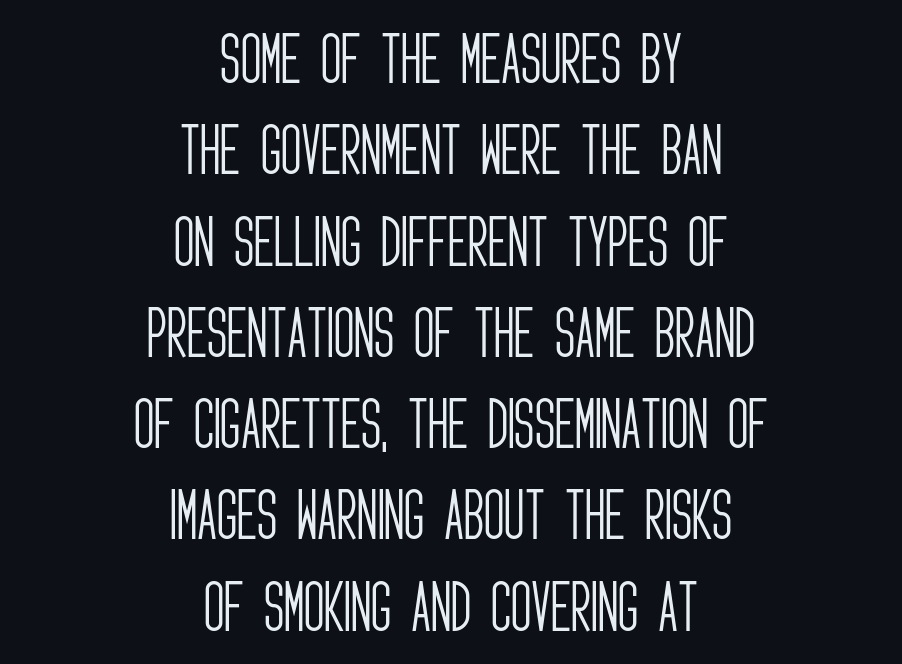
Each letter keeps its own natural width here, so spacing adapts to shape. The rendering positions every line midway between the sides. Is there much room between lines? A standard amount, neither cramped nor airy. The specimen omits any rule beneath the text block's lines. The type is set solid horizontally, with unmodified tracking.
